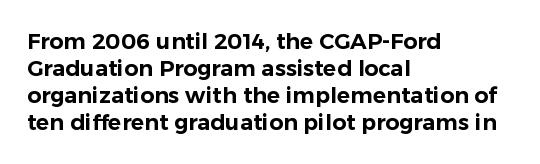
The horizontal fit of the characters is conventional and even. The typesetter chose a ragged-right arrangement here. Upright lettering throughout. The specimen omits any rule beneath the text block's lines.
